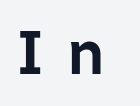
{"serif": "no", "italic": "no", "width": "normal", "stroke_contrast": "low", "x_height": "medium", "monospaced": "no", "underline": "no", "letter_spacing": "wide", "letter_spacing_em": 0.37, "glyph_px": 61}
